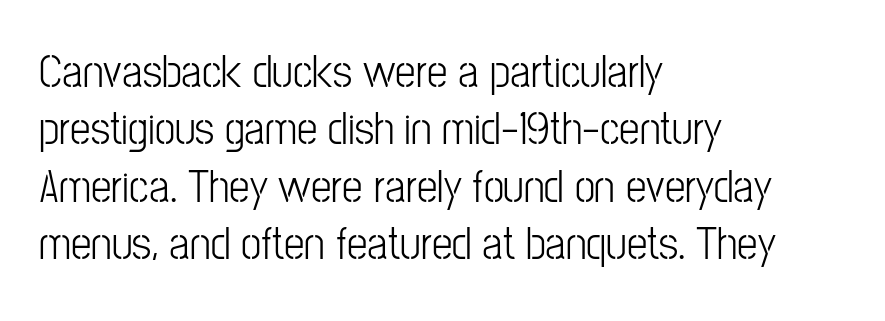
Q: Is the text italic (slanted)? A: No, it is upright.
Q: Is the typeface a serif or a sans-serif typeface? A: Sans-serif.
Q: Is the text underlined? A: No.
Q: How is the paragraph aligned? A: Left-aligned.
Q: Is the spacing between letters normal or unusually wide? A: Normal.
Q: Is the spacing between lines tight, normal or loose? A: Normal.
Q: Width (condensed, normal, or wide)? A: Condensed.
Q: Stroke contrast? A: Low.
Q: x-height? A: Medium.
Q: Monospaced? A: No.
